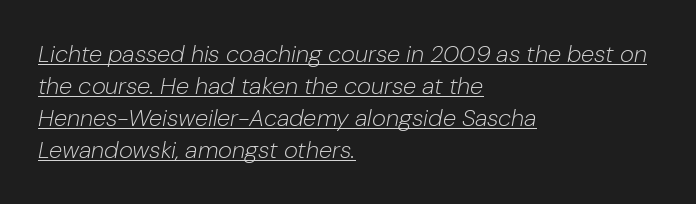
{"italic": "yes", "lean": "right", "slant_degrees": 10, "bold": "no", "underline": "yes", "align": "left", "line_spacing": "normal", "line_spacing_ratio": 1.33, "letter_spacing": "normal", "letter_spacing_em": 0.0, "glyph_px": 24}
